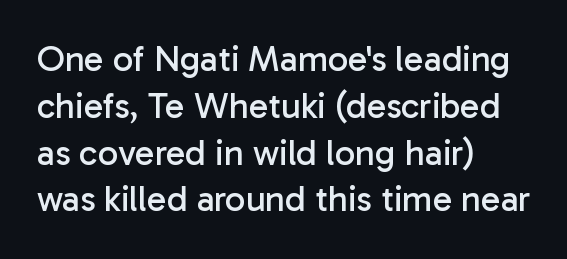
The image shows 36 px regular-weight sans-serif type, upright; set left-aligned, normal line spacing (1.3x), normal letter spacing, not underlined; low stroke contrast and a medium x-height.
